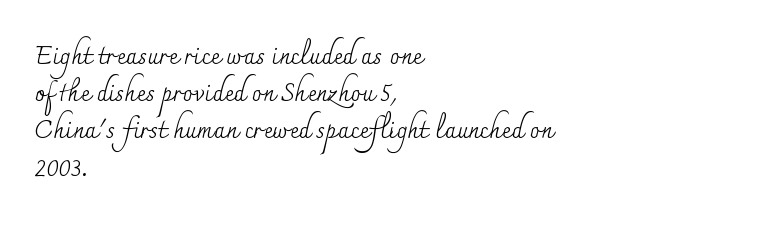
{"bold": "no", "underline": "no", "align": "left", "line_spacing": "normal", "line_spacing_ratio": 1.49, "letter_spacing": "normal", "letter_spacing_em": 0.0, "glyph_px": 25}
